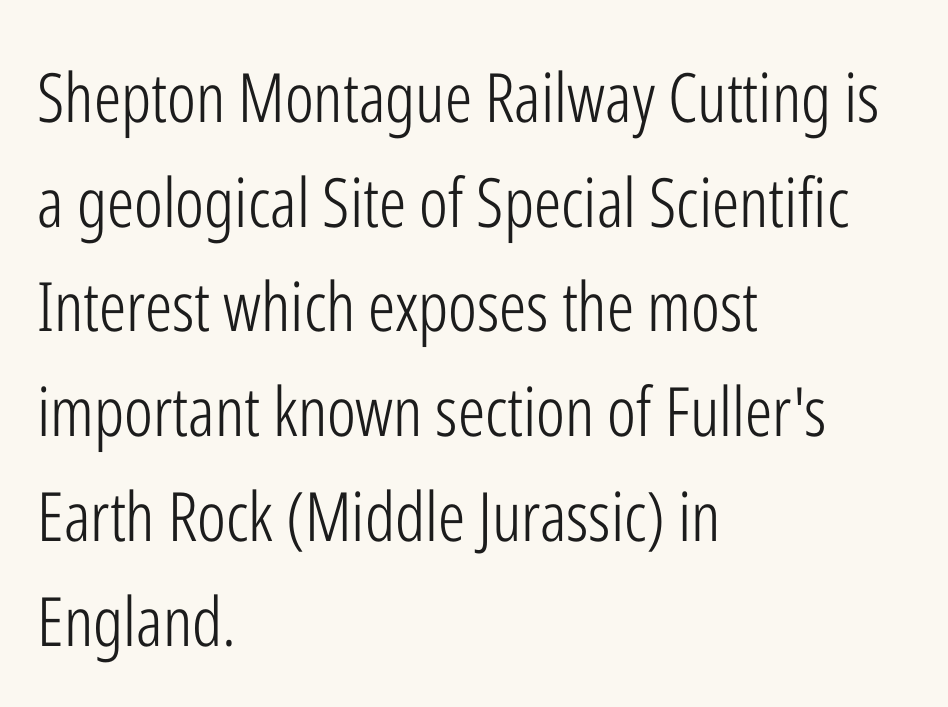
{"serif": "no", "italic": "no", "bold": "no", "weight": "light", "width": "condensed", "stroke_contrast": "low", "x_height": "medium", "monospaced": "no", "underline": "no", "align": "left", "line_spacing": "normal", "line_spacing_ratio": 1.54, "letter_spacing": "normal", "letter_spacing_em": 0.0, "glyph_px": 68}
